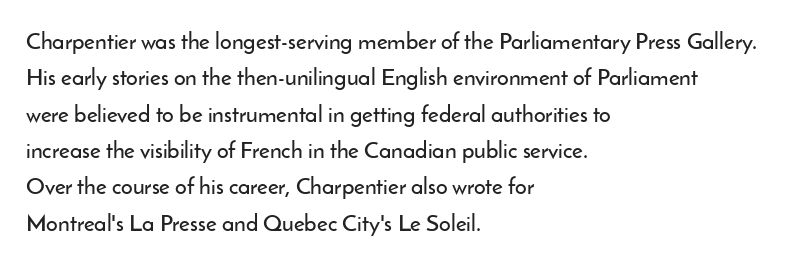
Style check: upright. Honestly, the letter spacing is just normal — you wouldn't notice it. Short and long lines alike share a common starting point at left. Any mark beneath the type? The region is blank. Interline gaps are of average width in this sample.
